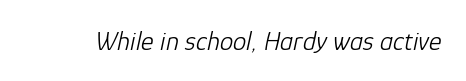
{"italic": "yes", "lean": "right", "slant_degrees": 12, "bold": "no", "underline": "no", "letter_spacing": "normal", "letter_spacing_em": 0.0, "glyph_px": 27}
